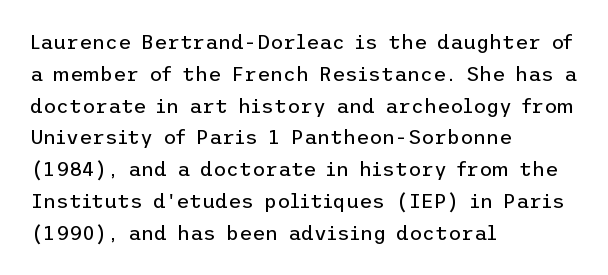
Q: Is the text bold? A: No.
Q: Is the text italic (slanted)? A: No, it is upright.
Q: Is the text underlined? A: No.
Q: How is the paragraph aligned? A: Left-aligned.
Q: Is the spacing between letters normal or unusually wide? A: Normal.
Q: Is the spacing between lines tight, normal or loose? A: Normal.
